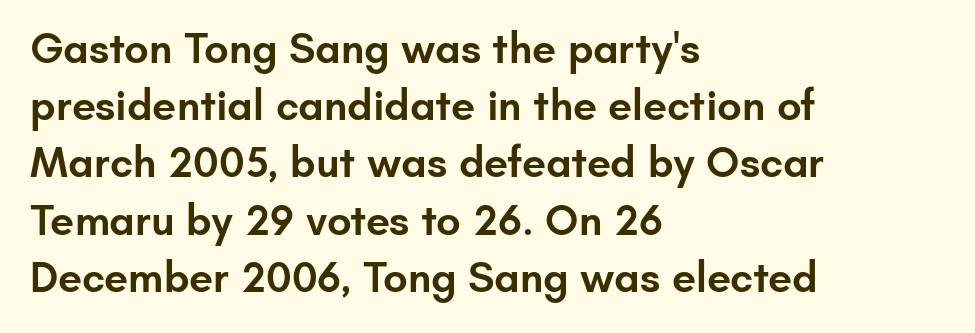
{"serif": "no", "italic": "no", "bold": "semi", "weight": "semibold", "width": "normal", "stroke_contrast": "low", "x_height": "small", "monospaced": "no", "underline": "no", "align": "left", "line_spacing": "normal", "line_spacing_ratio": 1.33, "letter_spacing": "normal", "letter_spacing_em": 0.0, "glyph_px": 43}
